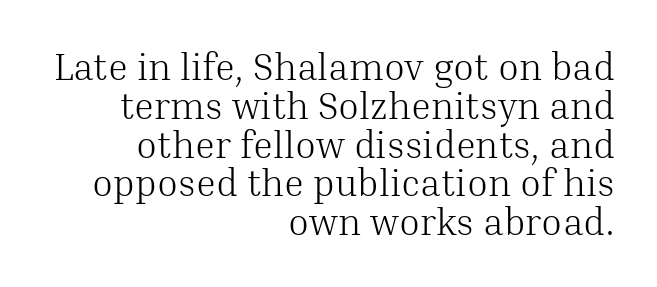
{"serif": "yes", "italic": "no", "bold": "no", "weight": "light", "width": "normal", "stroke_contrast": "medium", "x_height": "medium", "monospaced": "no", "underline": "no", "align": "right", "line_spacing": "tight", "line_spacing_ratio": 1.02, "letter_spacing": "normal", "letter_spacing_em": 0.0, "glyph_px": 38}
